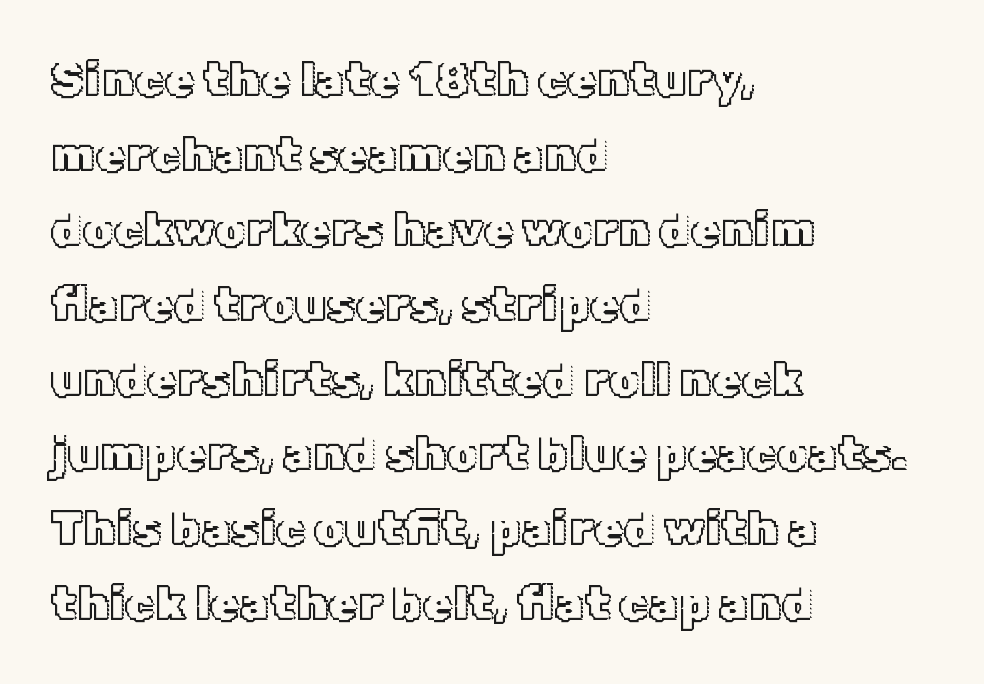
Q: Is the text italic (slanted)? A: No, it is upright.
Q: Is the text underlined? A: No.
Q: How is the paragraph aligned? A: Left-aligned.
Q: Is the spacing between letters normal or unusually wide? A: Normal.
Q: Is the spacing between lines tight, normal or loose? A: Normal.
Q: Width (condensed, normal, or wide)? A: Normal.
Q: x-height? A: Medium.
Q: Monospaced? A: No.
